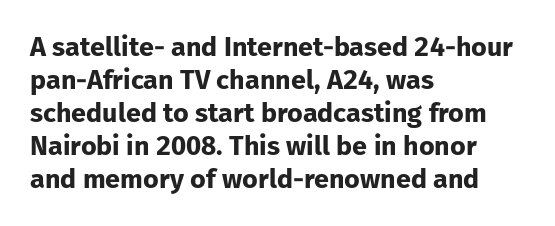
Q: Is the text bold? A: Yes.
Q: Is the text italic (slanted)? A: No, it is upright.
Q: Is the text underlined? A: No.
Q: How is the paragraph aligned? A: Left-aligned.
Q: Is the spacing between letters normal or unusually wide? A: Normal.
